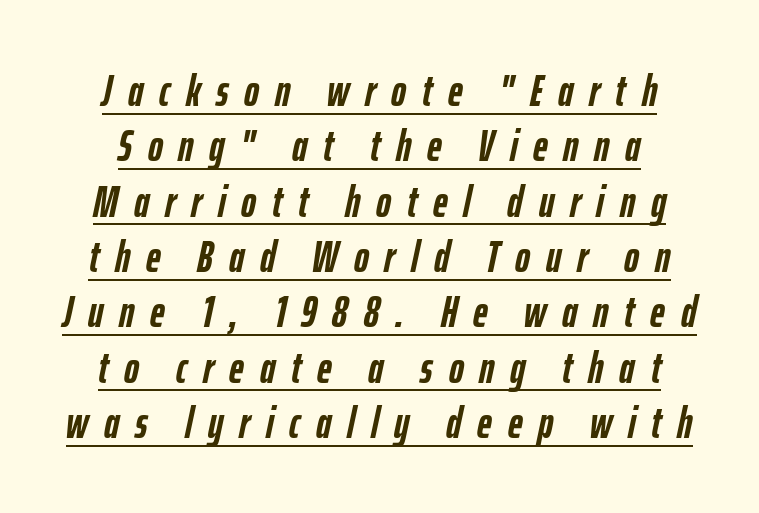
These lines have a slow, spaced-out rhythm from letter to letter. Compared with an ordinary text face, these strokes are far heavier — a full bold. The passage shown is typed in a proportional face where columns would drift. The typesetter has applied underlining to the passage shown. Does the lettering tilt? It does — this is italic.
